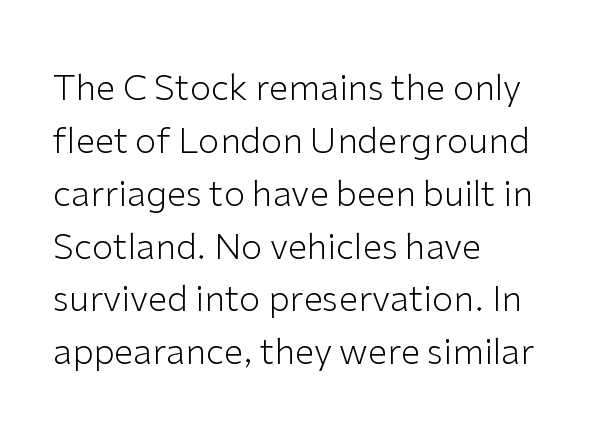
The image shows 35 px light sans-serif type, upright; set left-aligned, normal line spacing (1.51x), normal letter spacing, not underlined; low stroke contrast and a medium x-height.
